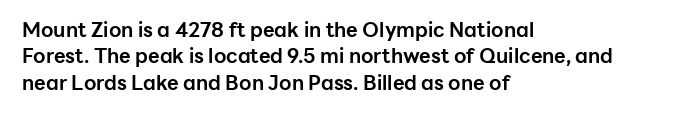
No extra tracking has been applied to these lines. The font is running at its bold setting. Students, observe: this is what conventionally led text looks like. Ascenders rise straight up at ninety degrees.
